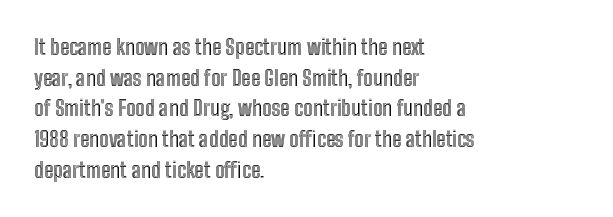
Style check: upright. Quick note: interline space is typical. This sample uses plain, unmodified letter spacing. In CSS terms this would be text-align: left.
